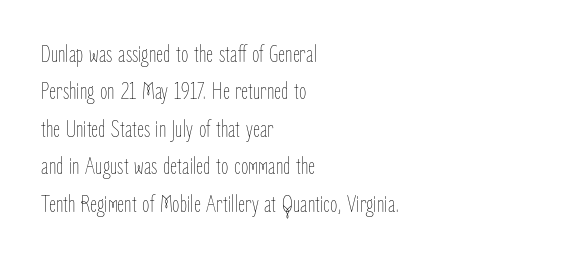
The image shows 24 px text type, upright; set left-aligned, normal line spacing (1.56x), normal letter spacing, not underlined.
